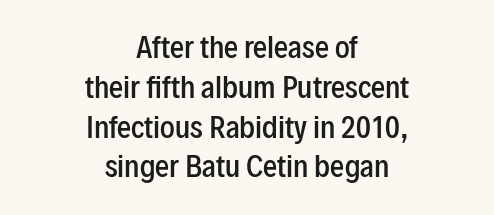
Q: Is the text bold? A: Semi-bold.
Q: Is the text italic (slanted)? A: No, it is upright.
Q: Is the typeface a serif or a sans-serif typeface? A: Sans-serif.
Q: Is the text underlined? A: No.
Q: How is the paragraph aligned? A: Centered.
Q: Is the spacing between letters normal or unusually wide? A: Normal.
Q: Is the spacing between lines tight, normal or loose? A: Normal.
Q: Width (condensed, normal, or wide)? A: Condensed.
Q: Stroke contrast? A: Low.
Q: x-height? A: Medium.
Q: Monospaced? A: No.
